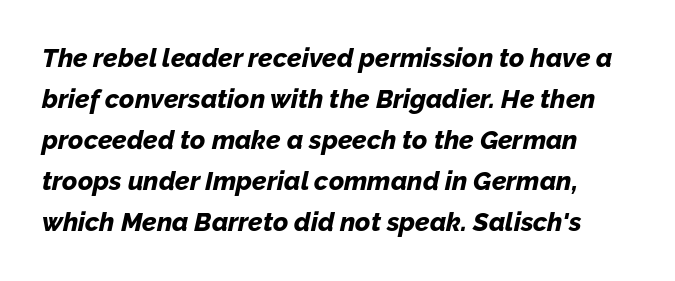
The image shows 26 px bold type, italic (leaning right); set normal line spacing (1.58x), normal letter spacing, not underlined.
